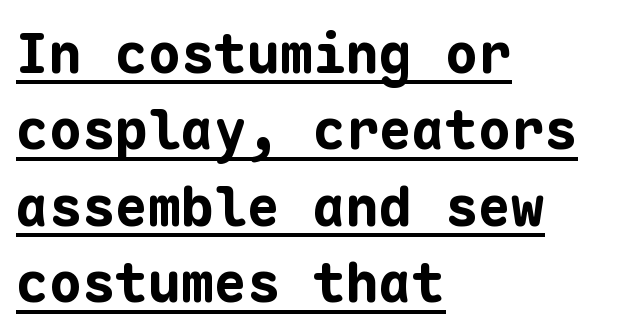
{"serif": "no", "italic": "no", "bold": "yes", "weight": "bold", "width": "normal", "stroke_contrast": "low", "x_height": "medium", "monospaced": "yes", "underline": "yes", "align": "left", "line_spacing": "normal", "line_spacing_ratio": 1.39, "letter_spacing": "normal", "letter_spacing_em": 0.0, "glyph_px": 55}
